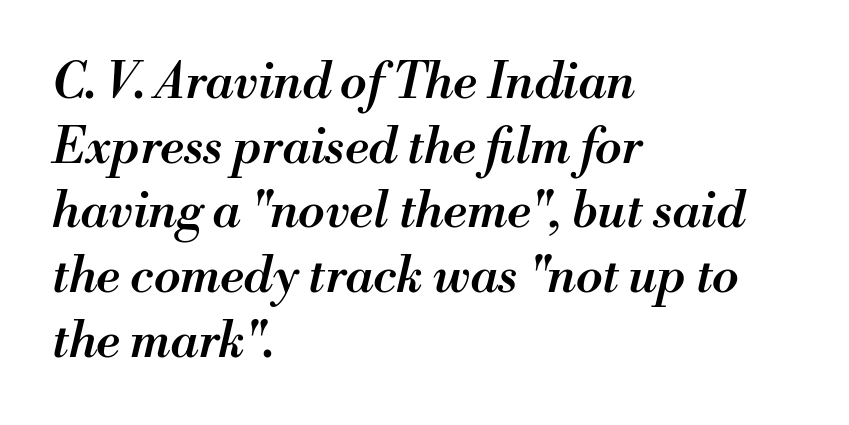
The image shows 49 px semibold type, italic (leaning right); set left-aligned, normal line spacing (1.32x), normal letter spacing, not underlined; medium stroke contrast and a small x-height.
